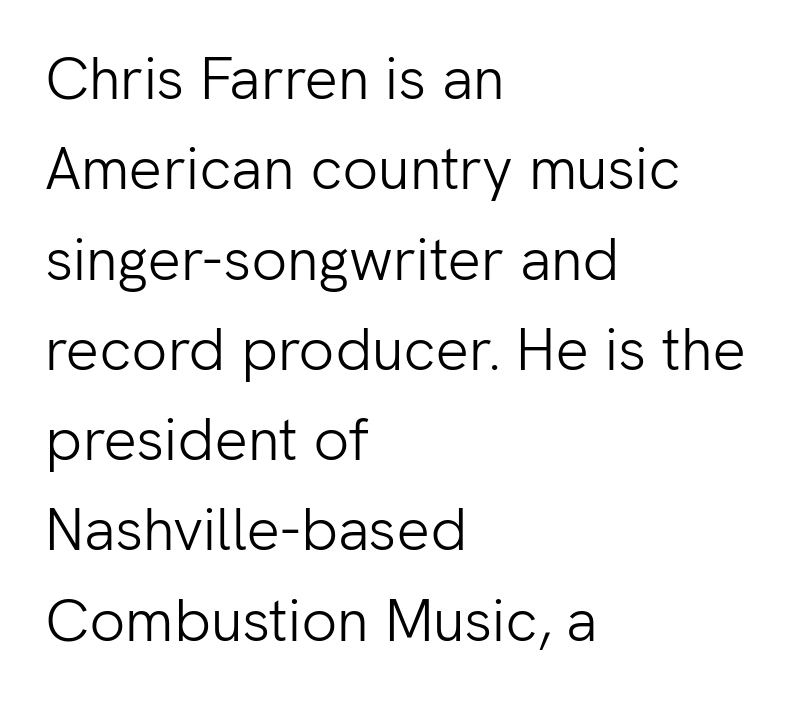
{"serif": "no", "italic": "no", "bold": "no", "weight": "light", "width": "normal", "stroke_contrast": "low", "x_height": "medium", "monospaced": "no", "underline": "no", "align": "left", "line_spacing": "normal", "line_spacing_ratio": 1.53, "letter_spacing": "normal", "letter_spacing_em": 0.0, "glyph_px": 59}
